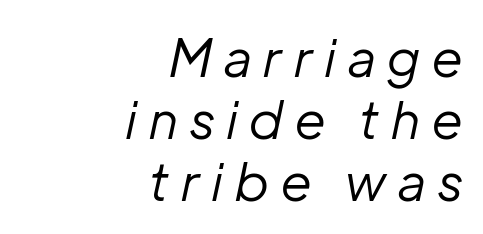
When letters slant like this, we call the style italic. Check the space under the baseline: it is left empty. Character widths vary here, with narrow letters taking less room than wide ones. The horizontal fit of the characters is loose and conspicuously gappy. Leftover space on each line is placed entirely before the opening word.
